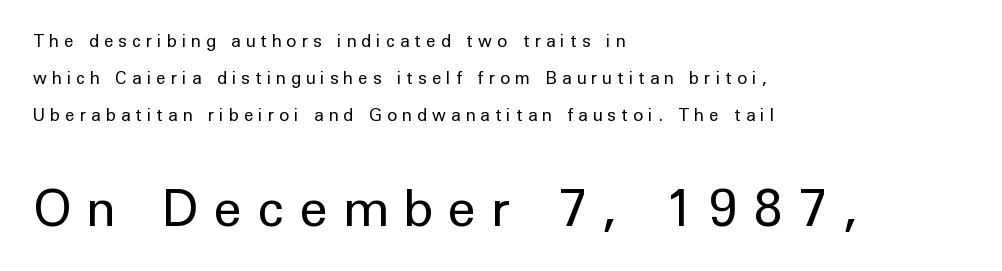
A light-to-regular cut is what we see here. Typeset ragged right — the left edge is the straight one. Each letter keeps its own natural width here, so spacing adapts to shape. The lettering stays uniformly vertical, giving the passage a roman look.
